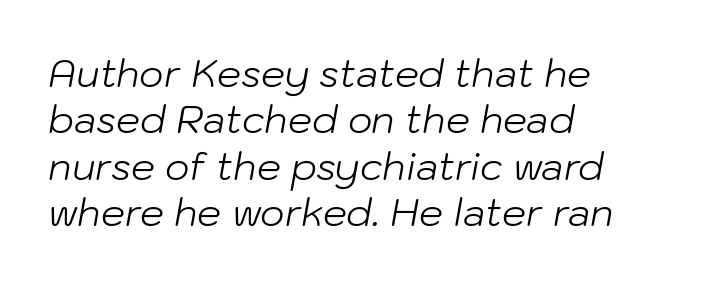
Unmarked baselines from the first word to the last. This is oblique type, the kind used for emphasis or titles. No letter is thick-stroked: the sample isn't bold. Characters follow at the spacing the type designer built in. Every row of glyphs begins at an identical x-position on the left. Character widths vary here, with narrow letters taking less room than wide ones.
